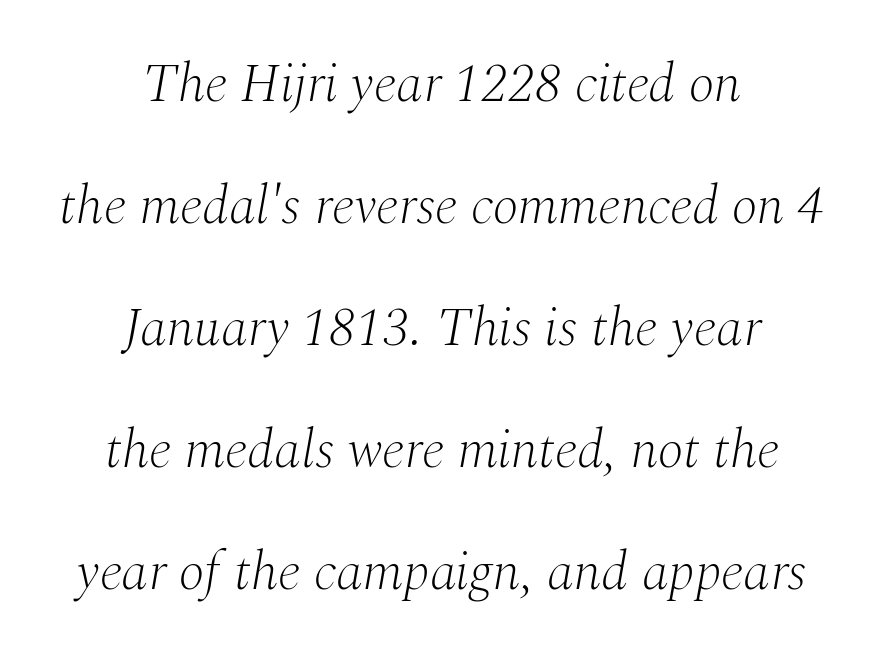
Vertically, the passage feels expansive, rows floating well apart. Each stroke keeps to a modest, everyday thickness or less. A typesetter would call this proportional, since set widths differ per character. Teacher's note: observe the equal gaps on both sides — that is centered alignment. Stroke terminals: seriffed. The gap between lines stays unmarked.
